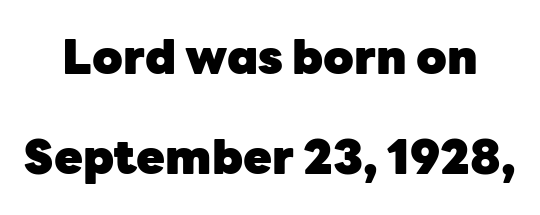
{"serif": "no", "italic": "no", "bold": "yes", "weight": "heavy", "width": "normal", "stroke_contrast": "low", "x_height": "medium", "monospaced": "no", "underline": "no", "line_spacing": "loose", "line_spacing_ratio": 2.12, "letter_spacing": "normal", "letter_spacing_em": 0.0, "glyph_px": 47}
